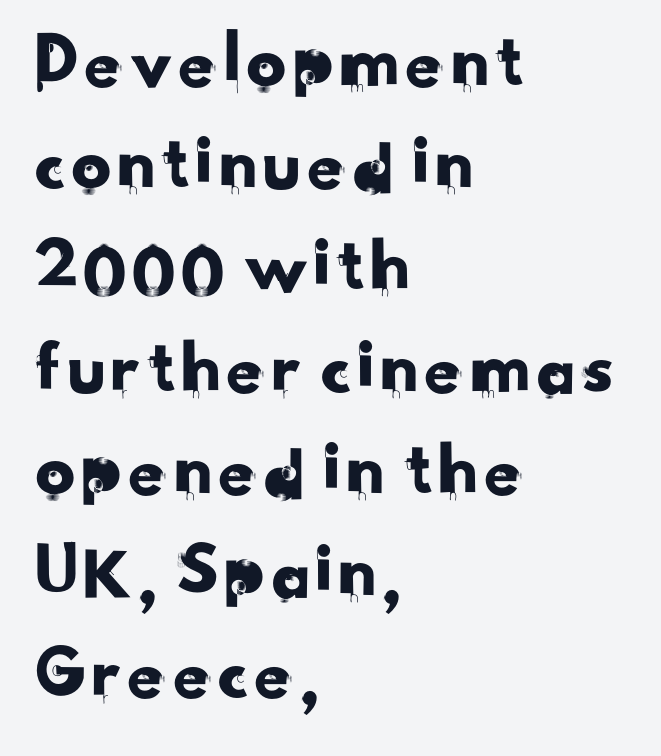
Alignment: flush left. Rows of type keep a routine distance in the vertical direction. The letters advance in unequal steps, a hallmark of proportional type. Any mark beneath the type? The region is blank. Between one letter and the next there's only the usual sliver of space. Type style note: lacks serifs.
